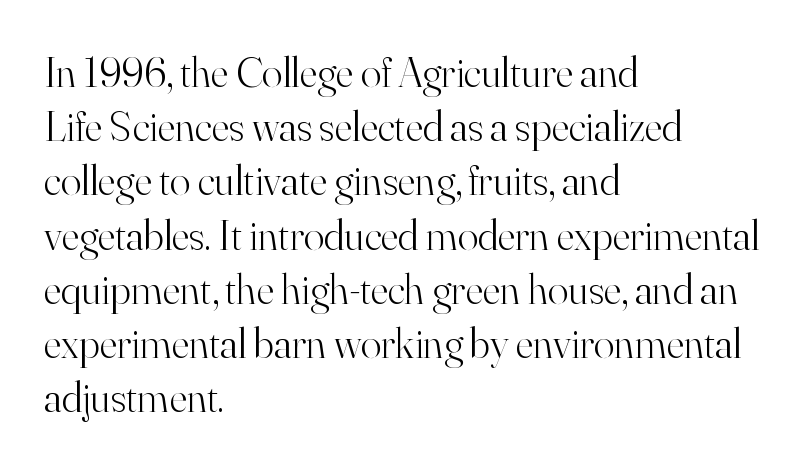
The lines are quadded left. Does the lettering tilt? It doesn't — this is upright. These lines are composed in type with serifs. Varying glyph widths throughout — classic text-font behaviour. Letter spacing: default. Bare-footed words on every line.
